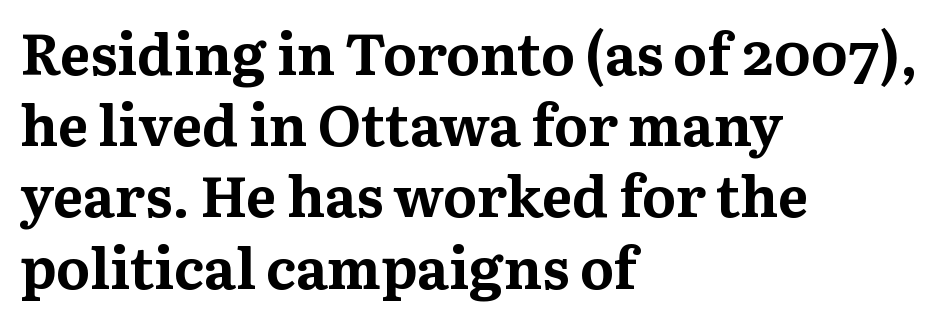
{"serif": "yes", "italic": "no", "bold": "yes", "weight": "bold", "width": "normal", "stroke_contrast": "medium", "x_height": "medium", "monospaced": "no", "underline": "no", "align": "left", "line_spacing": "normal", "line_spacing_ratio": 1.25, "letter_spacing": "normal", "letter_spacing_em": 0.0, "glyph_px": 57}
